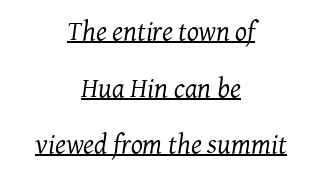
The face looks like a standard text weight, possibly lighter. This sample carries an underscore along the baseline area. An italicized treatment has been applied to the whole sample. In terms of letterform style, serifs are clearly present.
